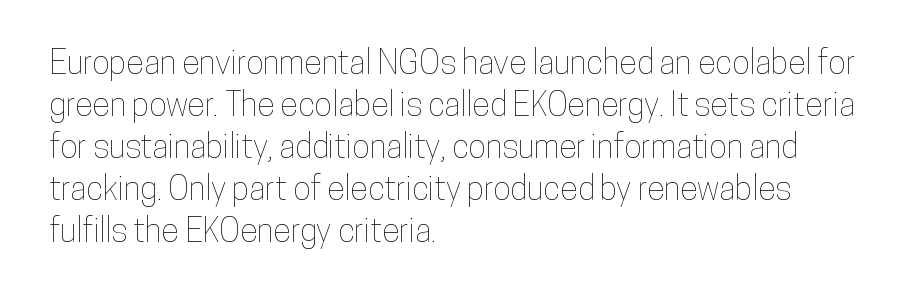
The image shows 33 px condensed type, upright; set left-aligned, normal line spacing (1.27x), normal letter spacing, not underlined; low stroke contrast and a medium x-height.
